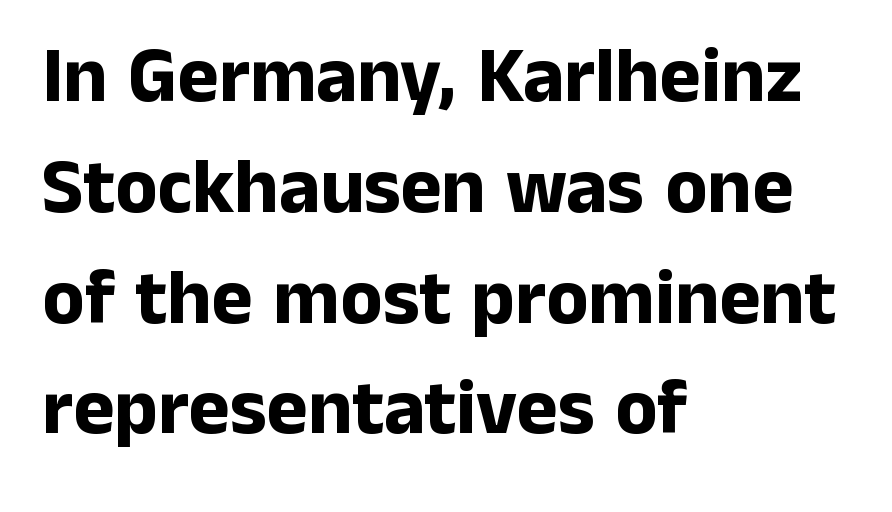
The image shows 78 px bold sans-serif type, upright; set left-aligned, normal line spacing (1.42x), normal letter spacing, not underlined; low stroke contrast and a medium x-height.
